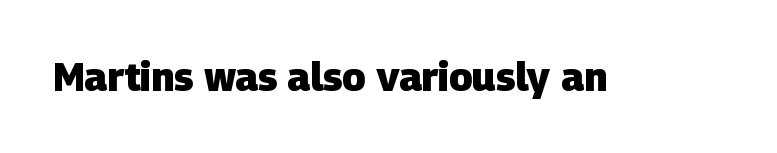
{"serif": "no", "bold": "yes", "weight": "heavy", "width": "normal", "stroke_contrast": "low", "x_height": "large", "monospaced": "no", "underline": "no", "letter_spacing": "normal", "letter_spacing_em": 0.0, "glyph_px": 39}
